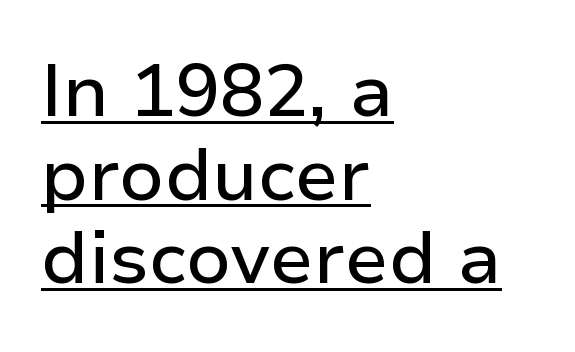
The image shows 74 px sans-serif type, upright; set left-aligned, tight line spacing (1.13x), normal letter spacing, underlined; low stroke contrast and a medium x-height.
